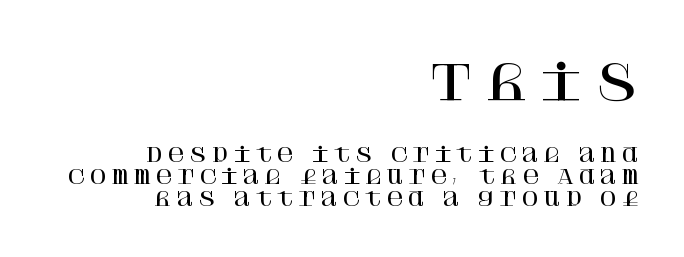
The image shows 48 px serif type, upright; set right-aligned, line spacing 1.17x, unusually wide letter spacing (+0.22 em), not underlined; the first (top) block is 2.53x larger; high stroke contrast and a large x-height.
